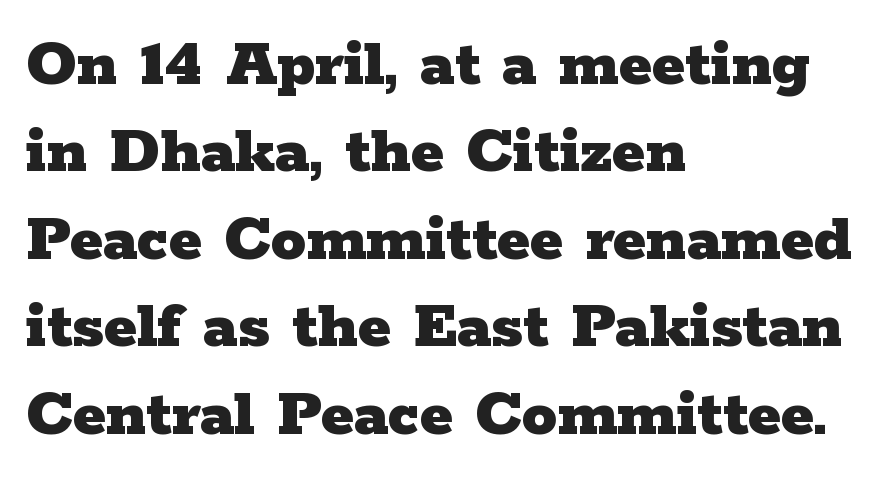
Regarding serifs, this sample has them. Only glyphs here, with clear space below each row. Nobody touched the tracking dial on this one. If you drew a line through each stem, it would be perfectly vertical.
